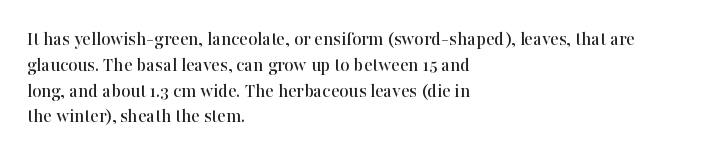
Is there any slant? The stems are plumb. Clear beneath every line of the passage. Nobody touched the tracking dial on this one. Line beginnings align vertically; line endings do not. One glance says typical: line gaps are just what's usual.
